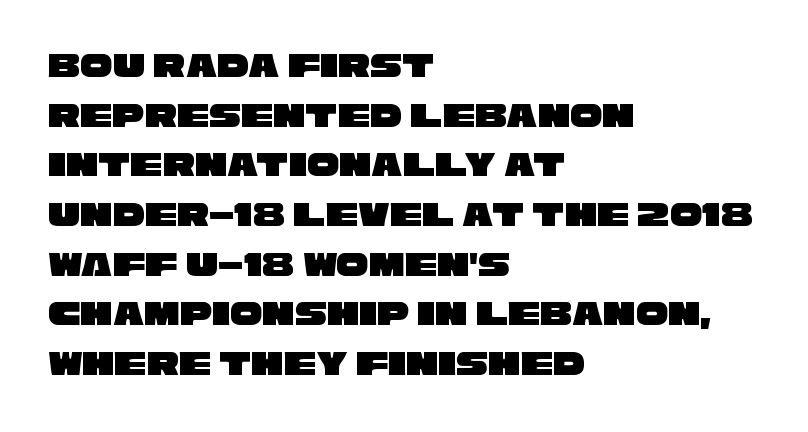
{"serif": "no", "width": "wide", "stroke_contrast": "low", "x_height": "large", "monospaced": "no", "underline": "no", "align": "left", "line_spacing": "normal", "line_spacing_ratio": 1.38, "letter_spacing": "normal", "letter_spacing_em": 0.0, "glyph_px": 36}
